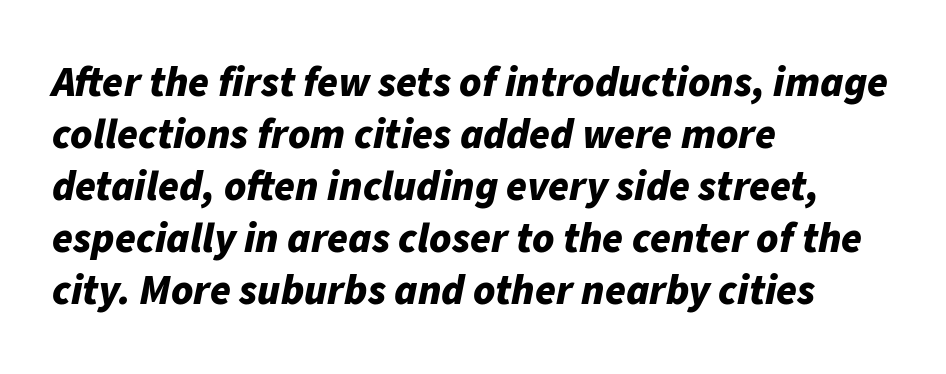
Q: Is the text bold? A: Yes.
Q: Is the text italic (slanted)? A: Yes, it leans right by about 11 degrees.
Q: Is the text underlined? A: No.
Q: How is the paragraph aligned? A: Left-aligned.
Q: Is the spacing between letters normal or unusually wide? A: Normal.
Q: Width (condensed, normal, or wide)? A: Normal.
Q: Stroke contrast? A: Low.
Q: x-height? A: Medium.
Q: Monospaced? A: No.
